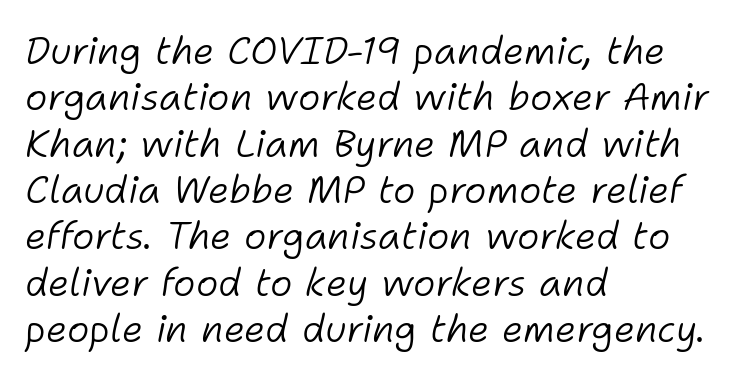
Q: Is the text bold? A: No.
Q: Is the text italic (slanted)? A: Yes, it leans right by about 11 degrees.
Q: Is the text underlined? A: No.
Q: How is the paragraph aligned? A: Left-aligned.
Q: Is the spacing between letters normal or unusually wide? A: Normal.
Q: Width (condensed, normal, or wide)? A: Normal.
Q: Stroke contrast? A: Low.
Q: x-height? A: Medium.
Q: Monospaced? A: No.
